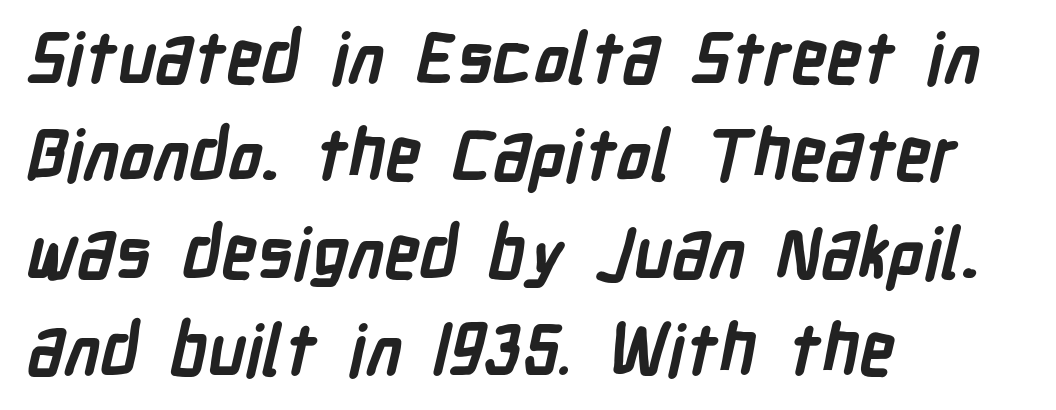
Q: Is the text bold? A: Yes.
Q: Is the typeface a serif or a sans-serif typeface? A: Sans-serif.
Q: Is the text underlined? A: No.
Q: How is the paragraph aligned? A: Left-aligned.
Q: Is the spacing between letters normal or unusually wide? A: Normal.
Q: Is the spacing between lines tight, normal or loose? A: Normal.
Q: Width (condensed, normal, or wide)? A: Condensed.
Q: Stroke contrast? A: Low.
Q: x-height? A: Medium.
Q: Monospaced? A: No.
